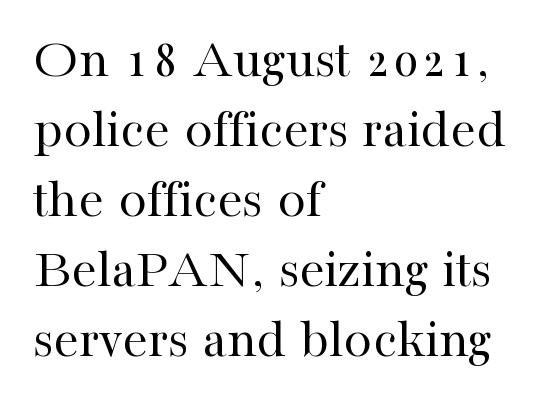
The image shows 57 px regular-weight serif type, upright; set left-aligned, line spacing 1.23x, normal letter spacing, not underlined; high stroke contrast and a medium x-height.
